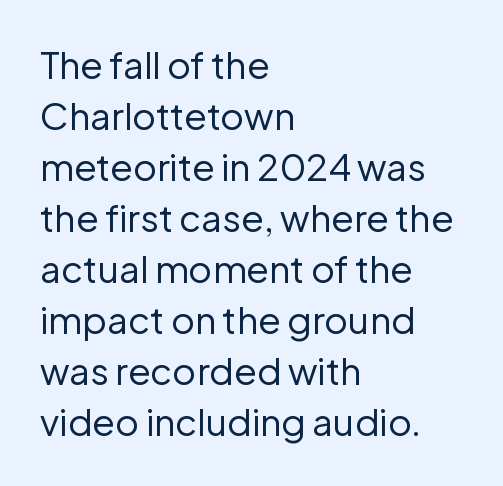
{"serif": "no", "italic": "no", "bold": "no", "weight": "regular", "width": "normal", "stroke_contrast": "low", "x_height": "medium", "monospaced": "no", "underline": "no", "align": "left", "line_spacing": "normal", "line_spacing_ratio": 1.38, "letter_spacing": "normal", "letter_spacing_em": 0.0, "glyph_px": 37}
